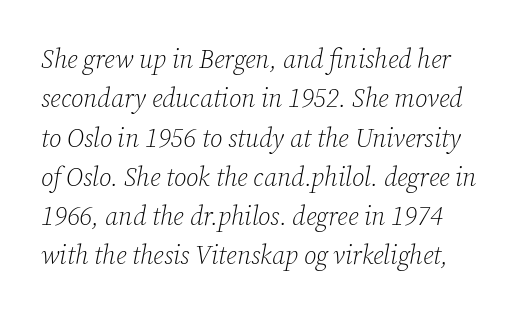
Q: Is the text bold? A: No.
Q: Is the text italic (slanted)? A: Yes, it leans right by about 12 degrees.
Q: Is the text underlined? A: No.
Q: Is the spacing between letters normal or unusually wide? A: Normal.
Q: Is the spacing between lines tight, normal or loose? A: Normal.
